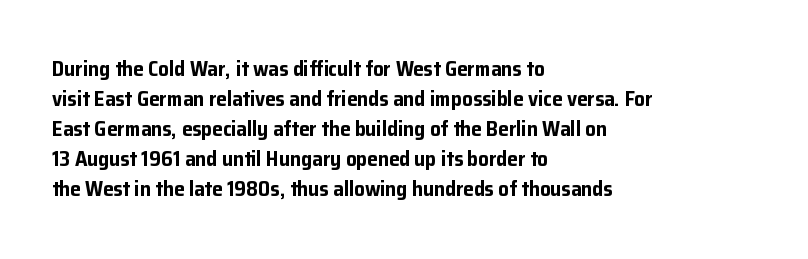
The image shows 21 px bold type, upright; set left-aligned, normal line spacing (1.43x), normal letter spacing, not underlined.
